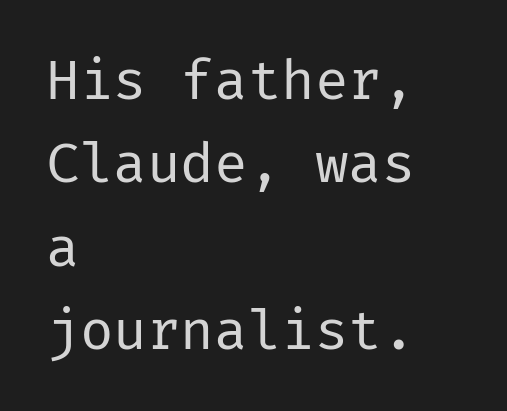
Q: Is the text bold? A: No.
Q: Is the text italic (slanted)? A: No, it is upright.
Q: Is the typeface a serif or a sans-serif typeface? A: Sans-serif.
Q: Is the text underlined? A: No.
Q: How is the paragraph aligned? A: Left-aligned.
Q: Is the spacing between letters normal or unusually wide? A: Normal.
Q: Is the spacing between lines tight, normal or loose? A: Normal.
Q: Width (condensed, normal, or wide)? A: Normal.
Q: Stroke contrast? A: Low.
Q: x-height? A: Medium.
